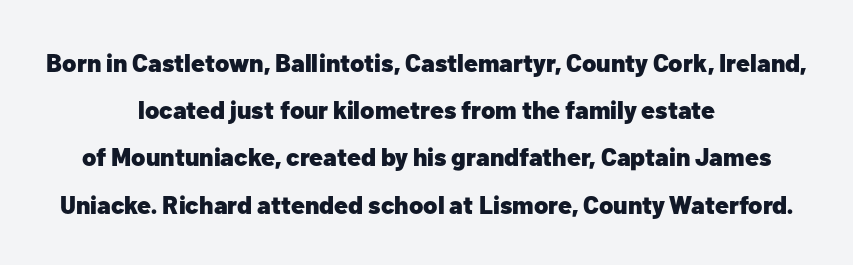
{"italic": "no", "bold": "yes", "underline": "no", "align": "center", "line_spacing_ratio": 1.89, "letter_spacing": "normal", "letter_spacing_em": 0.0, "glyph_px": 25}
